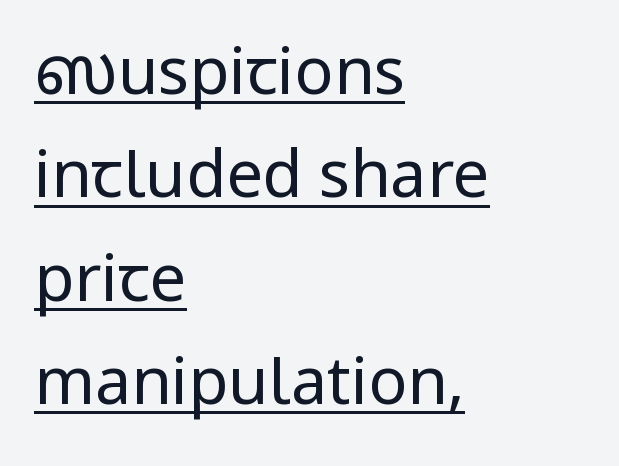
Q: Is the text bold? A: No.
Q: Is the text italic (slanted)? A: No, it is upright.
Q: Is the typeface a serif or a sans-serif typeface? A: Sans-serif.
Q: Is the text underlined? A: Yes.
Q: How is the paragraph aligned? A: Left-aligned.
Q: Is the spacing between letters normal or unusually wide? A: Normal.
Q: Is the spacing between lines tight, normal or loose? A: Normal.
Q: Width (condensed, normal, or wide)? A: Condensed.
Q: Stroke contrast? A: Low.
